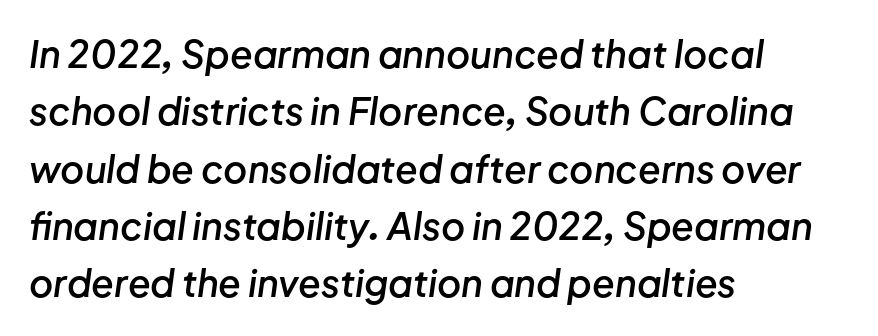
Q: Is the text bold? A: Semi-bold.
Q: Is the text italic (slanted)? A: Yes, it leans right by about 8 degrees.
Q: Is the text underlined? A: No.
Q: How is the paragraph aligned? A: Left-aligned.
Q: Is the spacing between letters normal or unusually wide? A: Normal.
Q: Is the spacing between lines tight, normal or loose? A: Normal.
Q: Width (condensed, normal, or wide)? A: Normal.
Q: Stroke contrast? A: Low.
Q: x-height? A: Medium.
Q: Monospaced? A: No.
